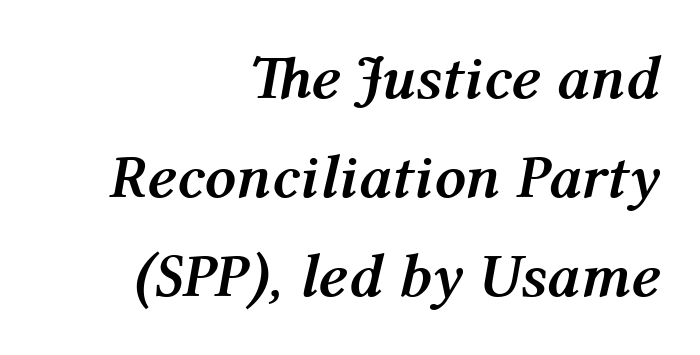
{"italic": "yes", "lean": "right", "slant_degrees": 12, "bold": "yes", "weight": "semibold", "width": "normal", "stroke_contrast": "medium", "x_height": "medium", "monospaced": "no", "underline": "no", "align": "right", "line_spacing": "normal", "line_spacing_ratio": 1.6, "letter_spacing": "normal", "letter_spacing_em": 0.0, "glyph_px": 62}
